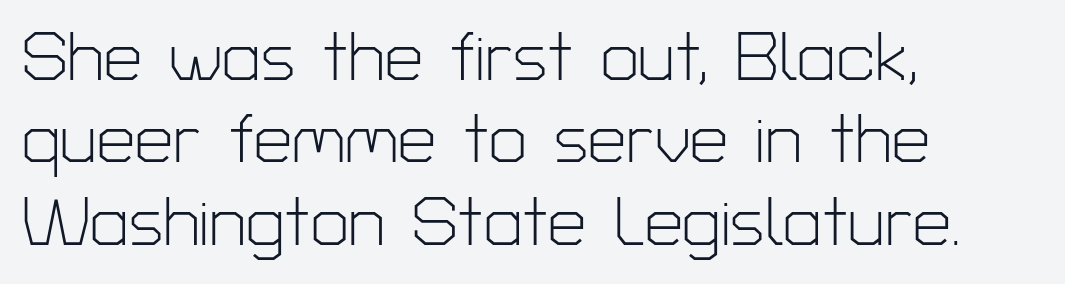
The image shows 68 px light sans-serif type, upright; set left-aligned, line spacing 1.21x, normal letter spacing, not underlined; low stroke contrast and a medium x-height.
